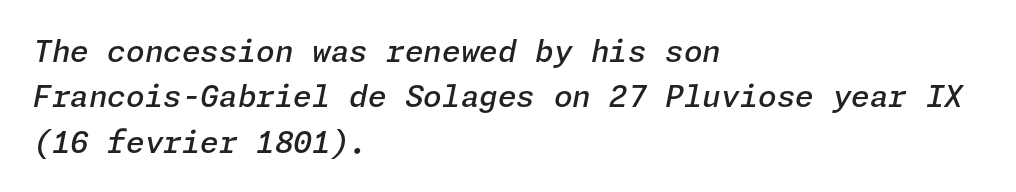
Italic: yes, the glyphs are oblique. Check the space under the baseline: it is left empty. Standard letterfit; no display-style spreading of the glyphs. The typesetting leans somewhat heavy: a semibold. Baseline-to-baseline distance is the conventional proportion of letter height.
